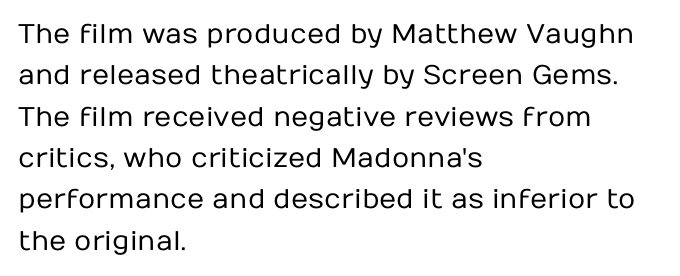
In terms of leading, this rendering sits right in the middle. The lettering stays uniformly vertical, giving the passage a roman look. Decoration check: the copy has no underline. The passage shown is not bold in any degree. How are the letters spaced? Ordinarily, with no added tracking.
